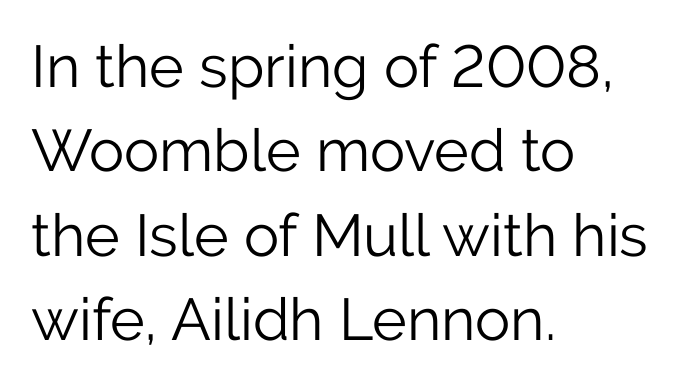
The image shows 59 px light sans-serif type, upright; set left-aligned, normal line spacing (1.43x), normal letter spacing, not underlined; low stroke contrast and a medium x-height.
